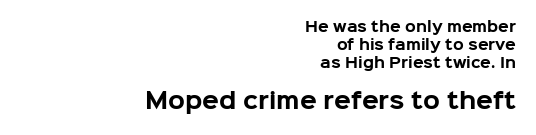
Q: Is the text bold? A: Yes.
Q: Is the text italic (slanted)? A: No, it is upright.
Q: Is the text underlined? A: No.
Q: How is the paragraph aligned? A: Right-aligned.
Q: Is the spacing between letters normal or unusually wide? A: Normal.
Q: Is the spacing between lines tight, normal or loose? A: Normal.
Q: Which block of text is set in a larger size, the first (top) or the second (bottom)? A: The second (bottom) one.
